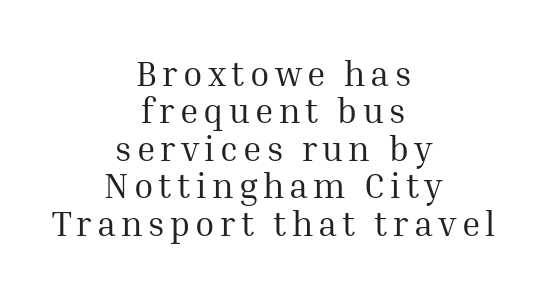
The image shows 35 px regular-weight serif type, upright; set centered, tight line spacing (1.07x), not underlined; medium stroke contrast and a medium x-height.
